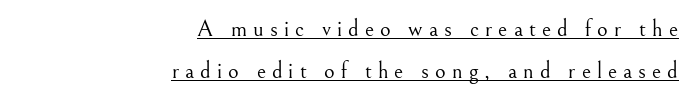
The image shows 23 px text type, upright; set right-aligned, line spacing 1.81x, unusually wide letter spacing (+0.26 em), underlined.
